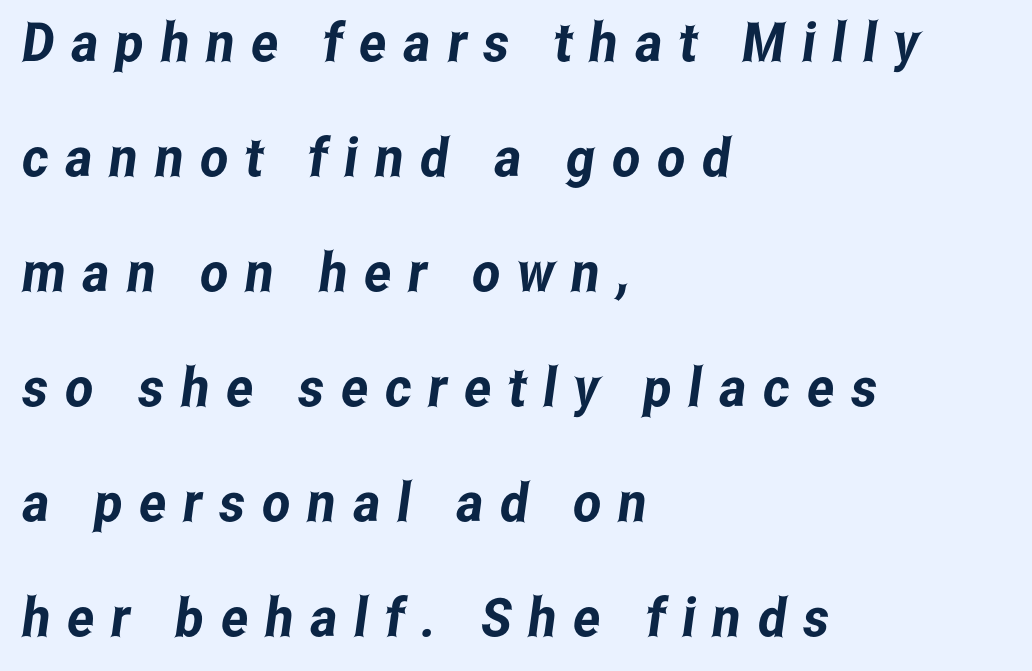
The passage shown is not underscored anywhere. Unlike a traditional serif, this face leaves its strokes unadorned. The passage shown is typed in a proportional face where columns would drift. Visually the block forms a straight wall on the left and a jagged coastline on the right.
